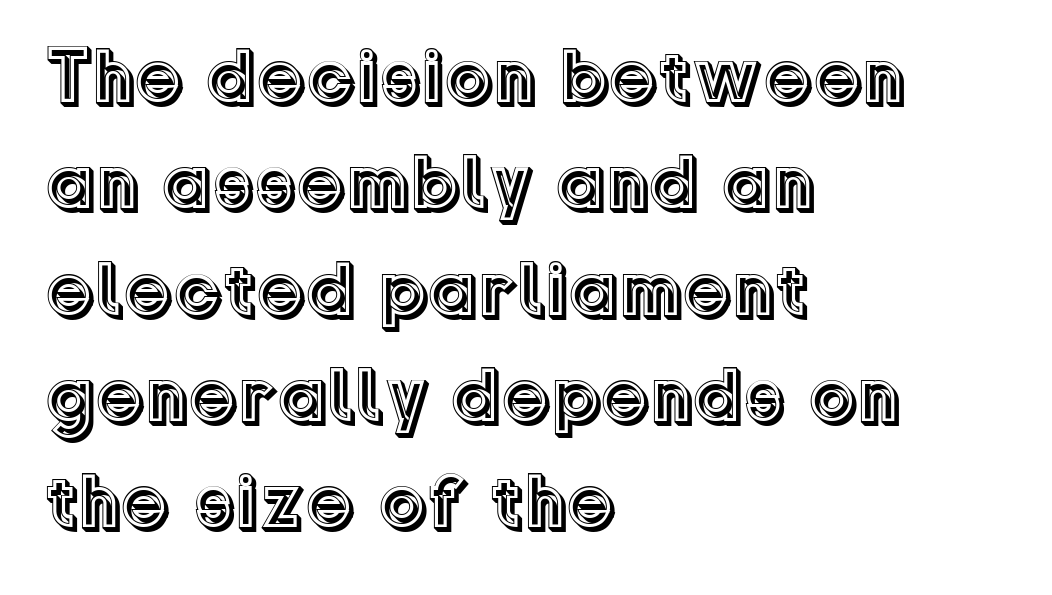
Rendered with straight, roman letterforms. Words float on clear page, feet unadorned. A typesetter would call this zero additional tracking. Vertical spacing — default. Leftover space on each line is placed entirely after the last word. A typesetter would call this proportional, since set widths differ per character.
